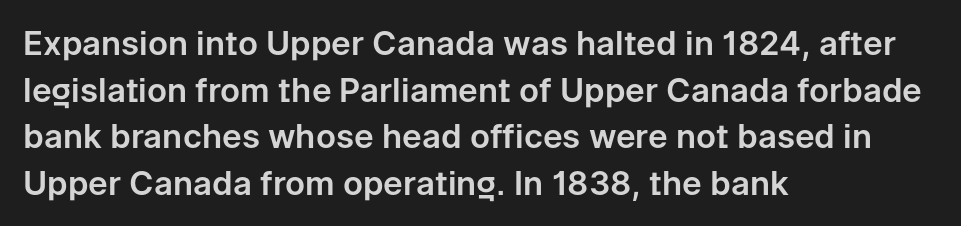
Q: Is the text italic (slanted)? A: No, it is upright.
Q: Is the typeface a serif or a sans-serif typeface? A: Sans-serif.
Q: Is the text underlined? A: No.
Q: How is the paragraph aligned? A: Left-aligned.
Q: Is the spacing between letters normal or unusually wide? A: Normal.
Q: Is the spacing between lines tight, normal or loose? A: Normal.
Q: Width (condensed, normal, or wide)? A: Normal.
Q: Stroke contrast? A: Low.
Q: x-height? A: Medium.
Q: Monospaced? A: No.
